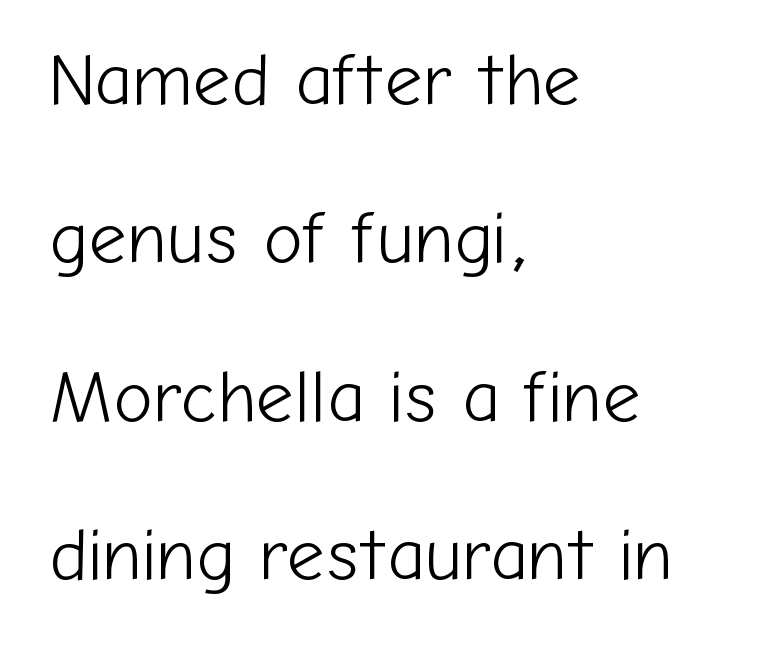
{"serif": "no", "italic": "no", "bold": "no", "weight": "light", "width": "normal", "stroke_contrast": "low", "x_height": "medium", "monospaced": "no", "underline": "no", "align": "left", "line_spacing": "loose", "line_spacing_ratio": 2.14, "letter_spacing": "normal", "letter_spacing_em": 0.0, "glyph_px": 74}
